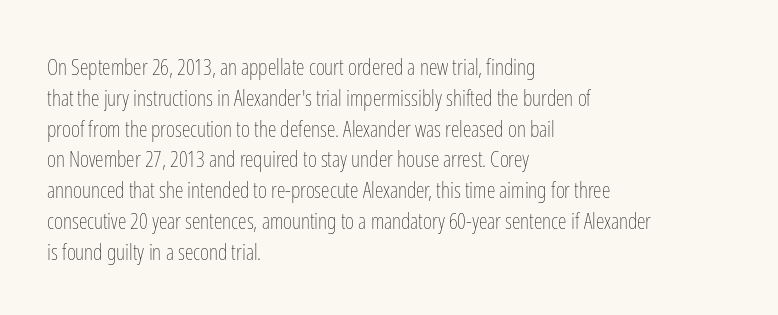
The image shows 22 px text type, upright; set left-aligned, normal line spacing (1.4x), normal letter spacing, not underlined.
